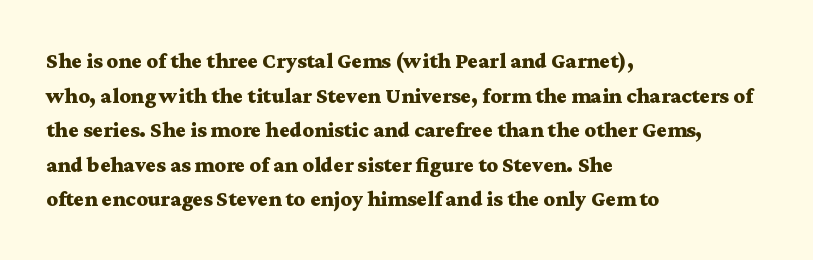
This sample uses an upright cut, with every glyph sitting square on the baseline. Whoever set this chose a conventional vertical rhythm. Students, note that the glyphs here touch the page at normal intervals. Strokes here are thick enough to call this a true bold.
